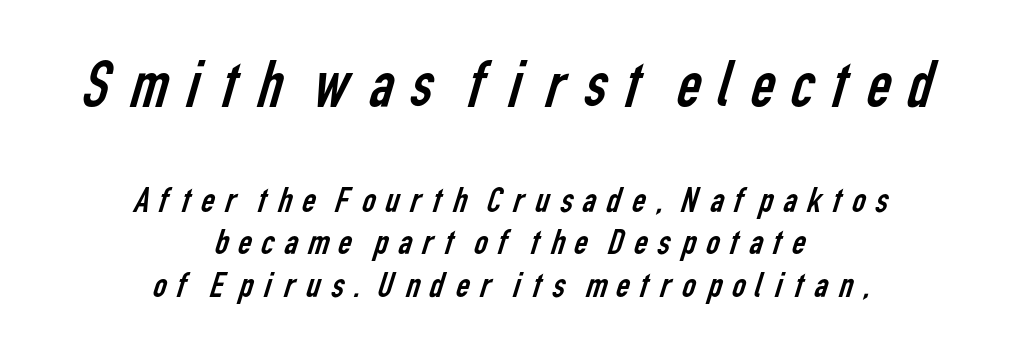
{"serif": "no", "bold": "no", "weight": "regular", "width": "condensed", "stroke_contrast": "low", "x_height": "medium", "monospaced": "no", "underline": "no", "align": "center", "line_spacing": "tight", "line_spacing_ratio": 1.12, "larger_block": "first", "size_ratio": 1.76, "glyph_px": 67}
